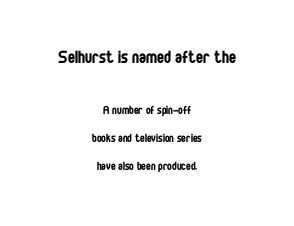
Nope, not italic — everything's standing straight. Observe the ordinary spacing: letters are neighbours, not strangers. The letters look calm and open, with moderate or lighter stems. The lines are quadded center. The foot of each line stays bare and open. These two chunks differ in scale, with the top chunk taking the larger measure.
